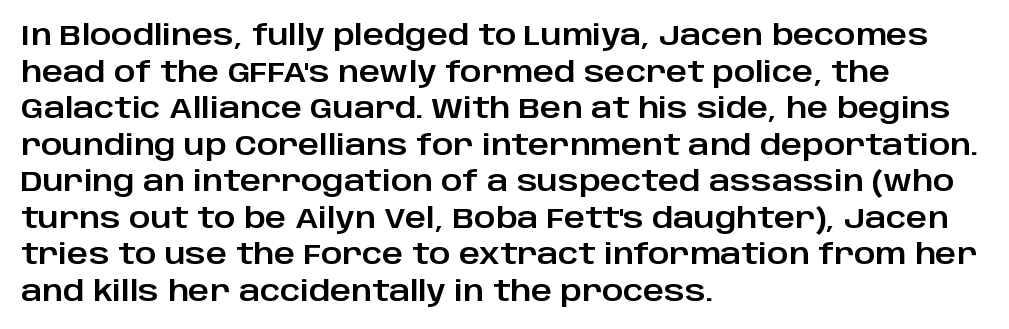
The image shows 29 px sans-serif type, upright; set left-aligned, normal line spacing (1.26x), normal letter spacing, not underlined; low stroke contrast and a large x-height.
